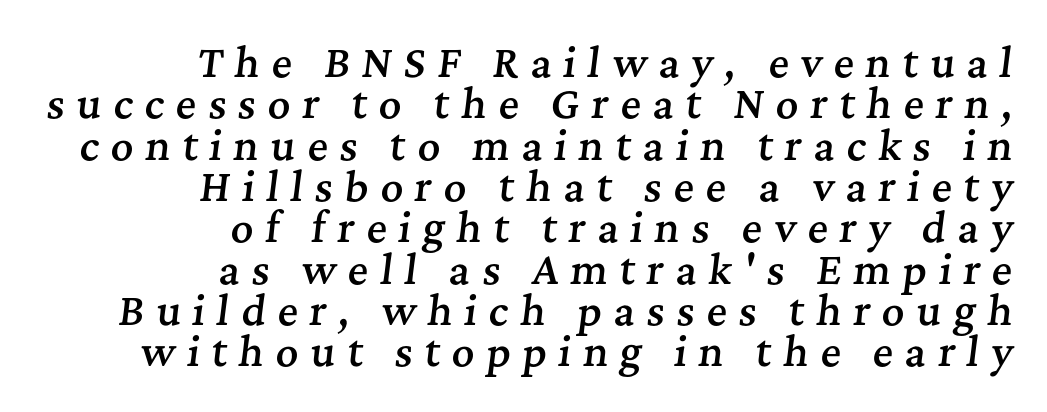
Alignment: flush right. The passage shown has open, widely tracked lettering throughout. This rendering features lettering with no underline. Unlike a clean sans, this face finishes its strokes with serifs. Interline gaps are noticeably narrow in this sample. Style check: oblique.
